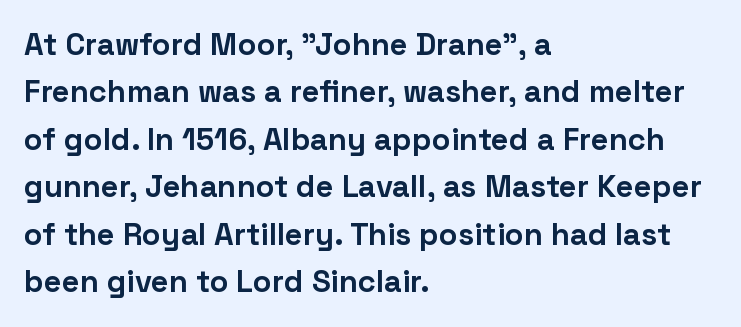
{"serif": "no", "italic": "no", "bold": "yes", "weight": "bold", "width": "normal", "stroke_contrast": "low", "x_height": "medium", "monospaced": "no", "underline": "no", "align": "left", "line_spacing": "normal", "line_spacing_ratio": 1.53, "letter_spacing": "normal", "letter_spacing_em": 0.0, "glyph_px": 31}
